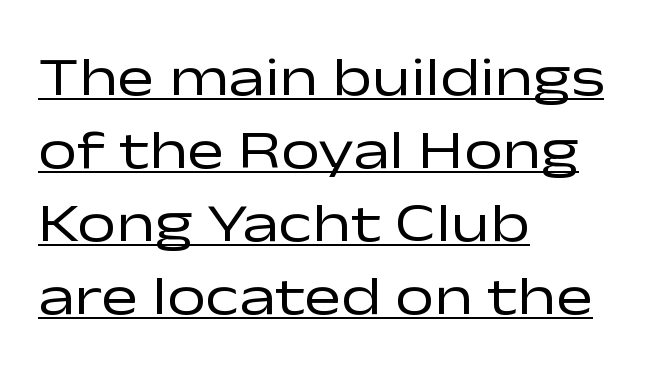
{"serif": "no", "italic": "no", "bold": "no", "weight": "regular", "width": "wide", "stroke_contrast": "low", "x_height": "medium", "monospaced": "no", "underline": "yes", "align": "left", "line_spacing": "normal", "line_spacing_ratio": 1.33, "letter_spacing": "normal", "letter_spacing_em": 0.0, "glyph_px": 55}
